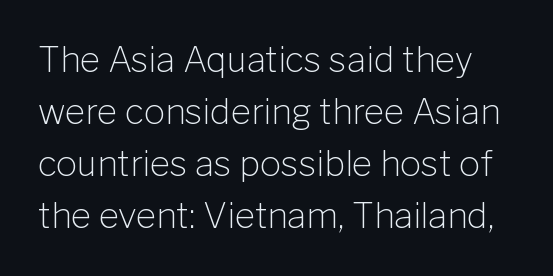
Q: Is the text bold? A: No.
Q: Is the text italic (slanted)? A: No, it is upright.
Q: Is the typeface a serif or a sans-serif typeface? A: Sans-serif.
Q: Is the text underlined? A: No.
Q: Is the spacing between letters normal or unusually wide? A: Normal.
Q: Is the spacing between lines tight, normal or loose? A: Normal.
Q: Width (condensed, normal, or wide)? A: Normal.
Q: Stroke contrast? A: Low.
Q: x-height? A: Medium.
Q: Monospaced? A: No.
